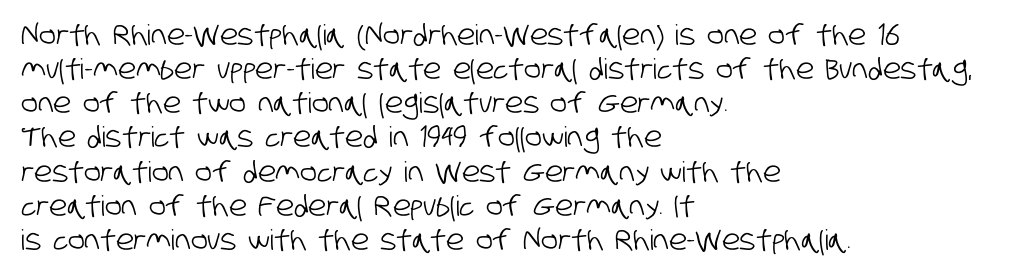
Q: Is the typeface a serif or a sans-serif typeface? A: Sans-serif.
Q: Is the text underlined? A: No.
Q: How is the paragraph aligned? A: Left-aligned.
Q: Is the spacing between letters normal or unusually wide? A: Normal.
Q: Width (condensed, normal, or wide)? A: Condensed.
Q: Stroke contrast? A: Low.
Q: x-height? A: Large.
Q: Monospaced? A: No.
